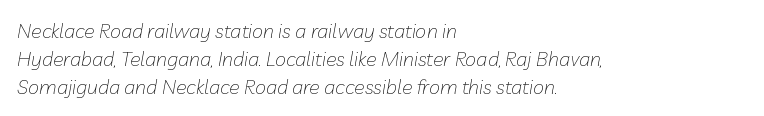
Does the copy run flush right? No — it runs flush left. The lines sit at an ordinary, default distance from one another. Emphasis-style slanted type is in use. Plain, unruled lines of type.
